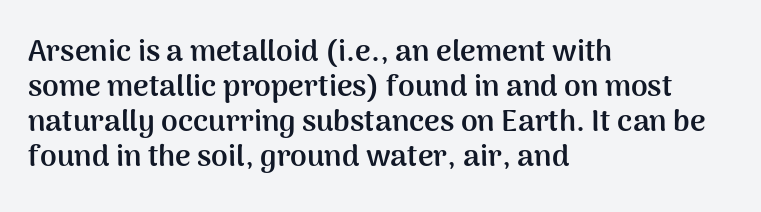
Letters rest on an invisible, unmarked baseline. Notice how the passage keeps a crisp vertical edge on the left only. Heavy, bold letterforms. Posture: upright roman. These lines are rendered in a variable-pitch font. The font family rendered here belongs to the sans-serif group.
